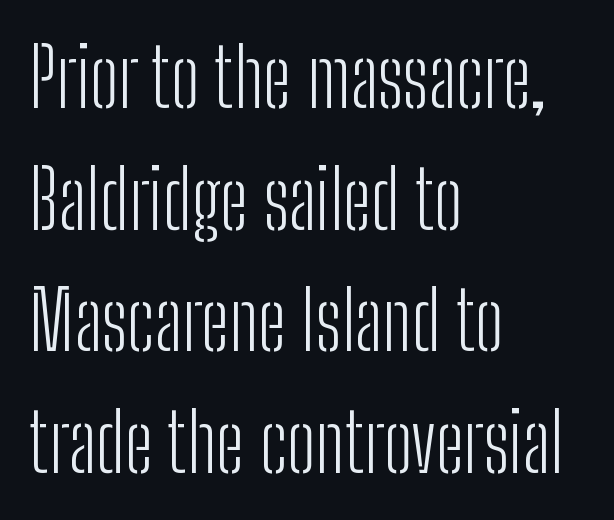
Q: Is the text bold? A: No.
Q: Is the text italic (slanted)? A: No, it is upright.
Q: Is the typeface a serif or a sans-serif typeface? A: Sans-serif.
Q: Is the text underlined? A: No.
Q: How is the paragraph aligned? A: Left-aligned.
Q: Is the spacing between letters normal or unusually wide? A: Normal.
Q: Is the spacing between lines tight, normal or loose? A: Normal.
Q: Width (condensed, normal, or wide)? A: Condensed.
Q: Stroke contrast? A: Low.
Q: x-height? A: Medium.
Q: Monospaced? A: No.
